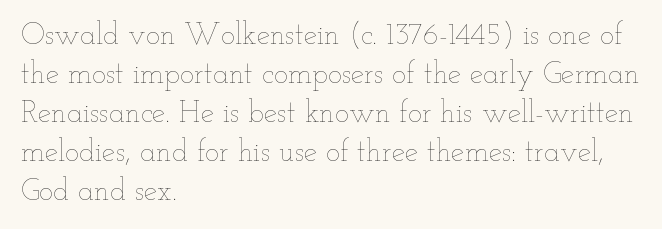
Q: Is the text bold? A: No.
Q: Is the text italic (slanted)? A: No, it is upright.
Q: Is the text underlined? A: No.
Q: How is the paragraph aligned? A: Left-aligned.
Q: Is the spacing between letters normal or unusually wide? A: Normal.
Q: Is the spacing between lines tight, normal or loose? A: Normal.
Q: Width (condensed, normal, or wide)? A: Wide.
Q: Stroke contrast? A: Low.
Q: x-height? A: Small.
Q: Monospaced? A: No.
